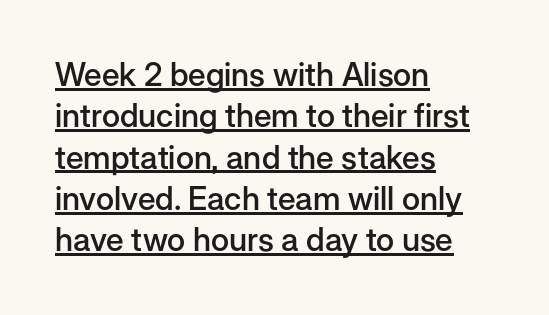
{"serif": "no", "italic": "no", "bold": "semi", "weight": "semibold", "width": "normal", "stroke_contrast": "low", "x_height": "medium", "monospaced": "no", "underline": "yes", "align": "left", "line_spacing": "normal", "line_spacing_ratio": 1.29, "letter_spacing": "normal", "letter_spacing_em": 0.0, "glyph_px": 32}
